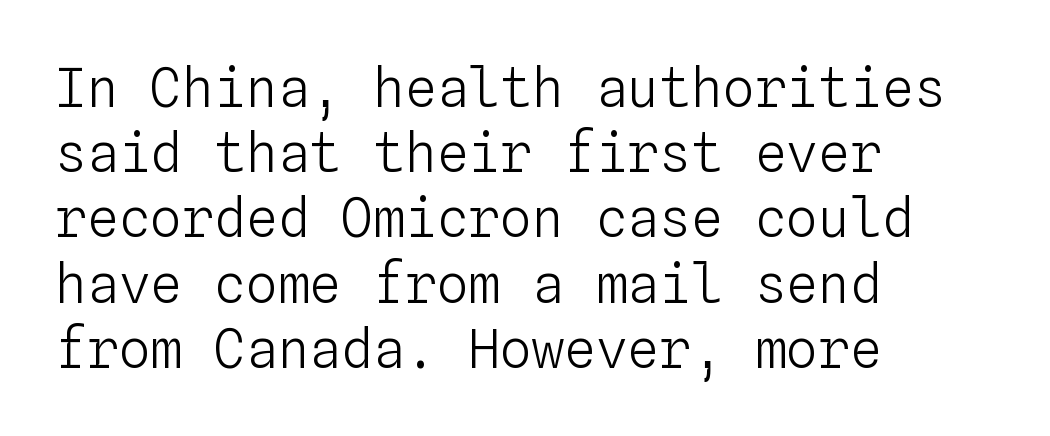
{"italic": "no", "bold": "no", "weight": "light", "width": "normal", "stroke_contrast": "low", "x_height": "medium", "monospaced": "yes", "underline": "no", "align": "left", "line_spacing_ratio": 1.23, "letter_spacing": "normal", "letter_spacing_em": 0.0, "glyph_px": 53}
